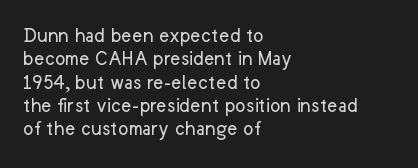
The font's upright variant was chosen for this text. If you drew a ruler down the left edge, every line would touch it. Rule under the text: the space is simply empty. Leading: reduced.
